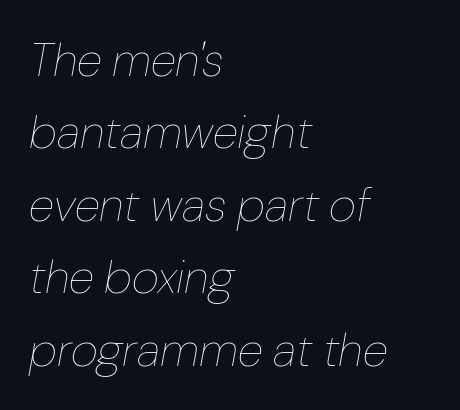
Caption: standard tracking, unaltered. Interline gaps are of average width in this sample. Leftover space on each line is placed entirely after the last word. Varying glyph widths throughout — classic text-font behaviour. The whole block is typeset with a tilt.
